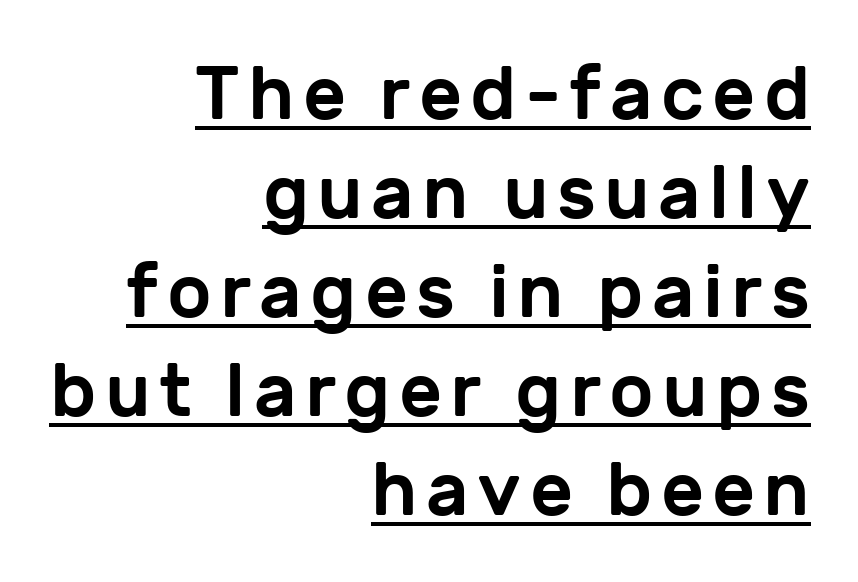
The image shows 75 px sans-serif type, upright; set right-aligned, normal line spacing (1.32x), underlined; low stroke contrast and a medium x-height.
